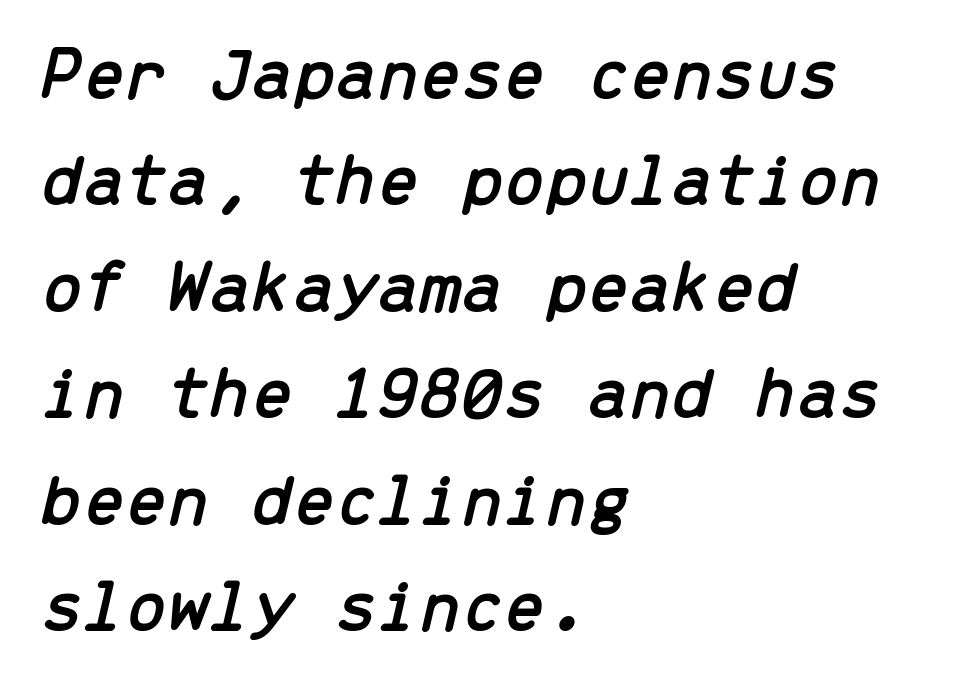
Q: Is the text italic (slanted)? A: Yes, it leans right by about 13 degrees.
Q: Is the text underlined? A: No.
Q: How is the paragraph aligned? A: Left-aligned.
Q: Is the spacing between letters normal or unusually wide? A: Normal.
Q: Is the spacing between lines tight, normal or loose? A: Normal.
Q: Width (condensed, normal, or wide)? A: Normal.
Q: Stroke contrast? A: Low.
Q: x-height? A: Medium.
Q: Monospaced? A: Yes.
